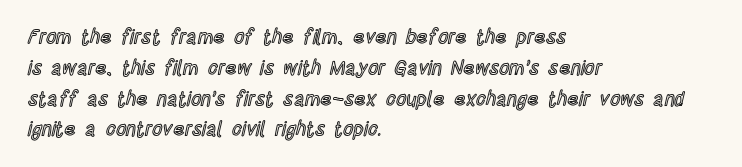
{"underline": "no", "align": "left", "line_spacing": "normal", "line_spacing_ratio": 1.54, "letter_spacing": "normal", "letter_spacing_em": 0.0, "glyph_px": 20}
